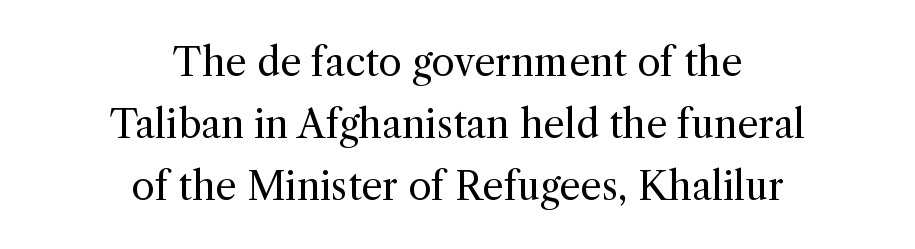
{"serif": "yes", "italic": "no", "bold": "no", "weight": "regular", "width": "normal", "x_height": "medium", "monospaced": "no", "underline": "no", "align": "center", "line_spacing": "normal", "line_spacing_ratio": 1.63, "letter_spacing": "normal", "letter_spacing_em": 0.0, "glyph_px": 38}
